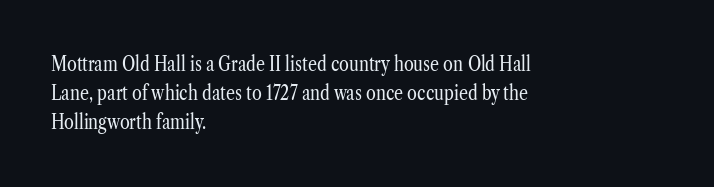
{"italic": "no", "bold": "no", "underline": "no", "align": "left", "line_spacing": "normal", "line_spacing_ratio": 1.46, "letter_spacing": "normal", "letter_spacing_em": 0.0, "glyph_px": 20}
